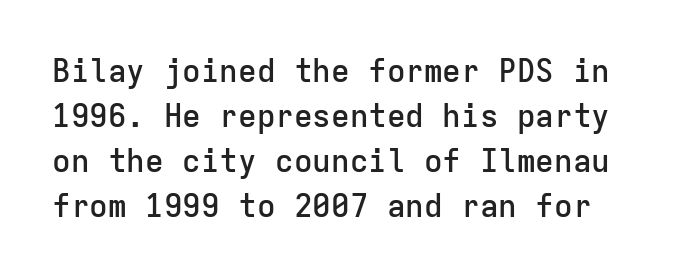
{"serif": "no", "italic": "no", "bold": "semi", "weight": "semibold", "width": "normal", "stroke_contrast": "low", "x_height": "medium", "monospaced": "yes", "underline": "no", "line_spacing": "normal", "line_spacing_ratio": 1.45, "letter_spacing": "normal", "letter_spacing_em": 0.0, "glyph_px": 31}
